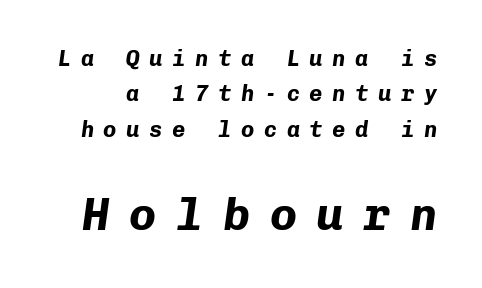
The image shows 45 px bold type, italic (leaning right), monospaced; set normal line spacing (1.61x), unusually wide letter spacing (+0.44 em), not underlined; the second (bottom) block is 2.05x larger; low stroke contrast and a medium x-height.
